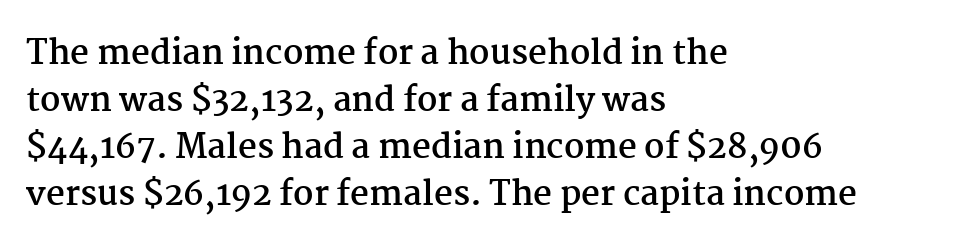
{"serif": "yes", "italic": "no", "bold": "yes", "weight": "semibold", "width": "normal", "stroke_contrast": "medium", "x_height": "medium", "monospaced": "no", "underline": "no", "align": "left", "line_spacing": "normal", "line_spacing_ratio": 1.42, "letter_spacing": "normal", "letter_spacing_em": 0.0, "glyph_px": 33}
